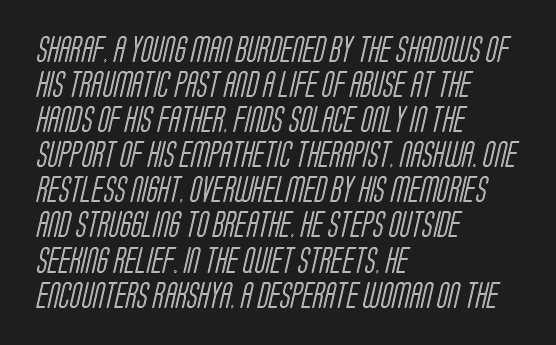
The image shows 26 px text type; set left-aligned, normal line spacing (1.35x), normal letter spacing, not underlined.
